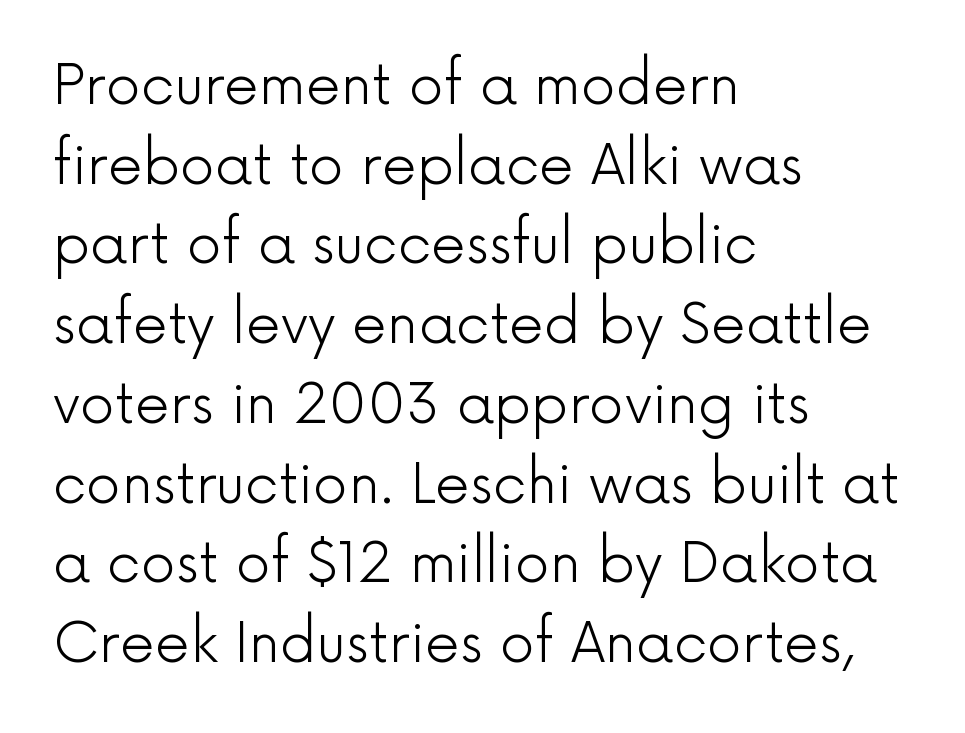
The image shows 55 px light sans-serif type, upright; set left-aligned, normal line spacing (1.45x), normal letter spacing, not underlined; a medium x-height.
